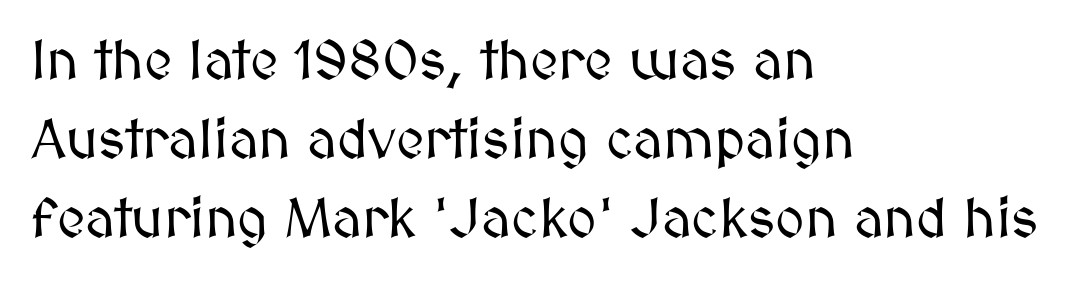
{"italic": "no", "width": "normal", "stroke_contrast": "medium", "x_height": "medium", "monospaced": "no", "underline": "no", "align": "left", "line_spacing": "normal", "line_spacing_ratio": 1.41, "letter_spacing": "normal", "letter_spacing_em": 0.0, "glyph_px": 56}
